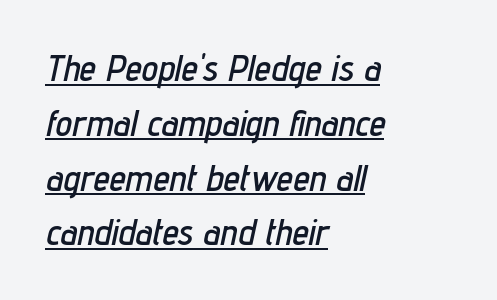
The image shows 37 px condensed type, italic (leaning right); set left-aligned, normal line spacing (1.48x), normal letter spacing, underlined; low stroke contrast and a medium x-height.
